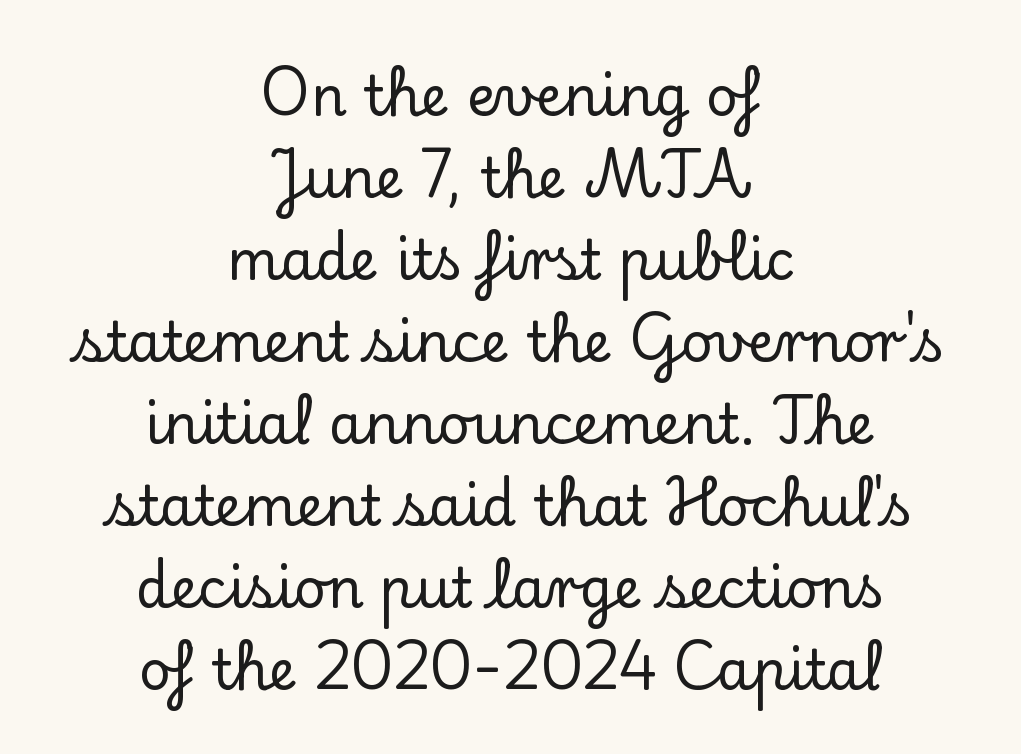
Descenders hang freely into open space. Inter-character spacing is left at the font's built-in metrics. Do the characters align in a grid? No, the font is proportional. Ascenders rise straight up at ninety degrees. Evenly set lines give the paragraph a standard silhouette. The rag falls on both sides of this text block equally.
